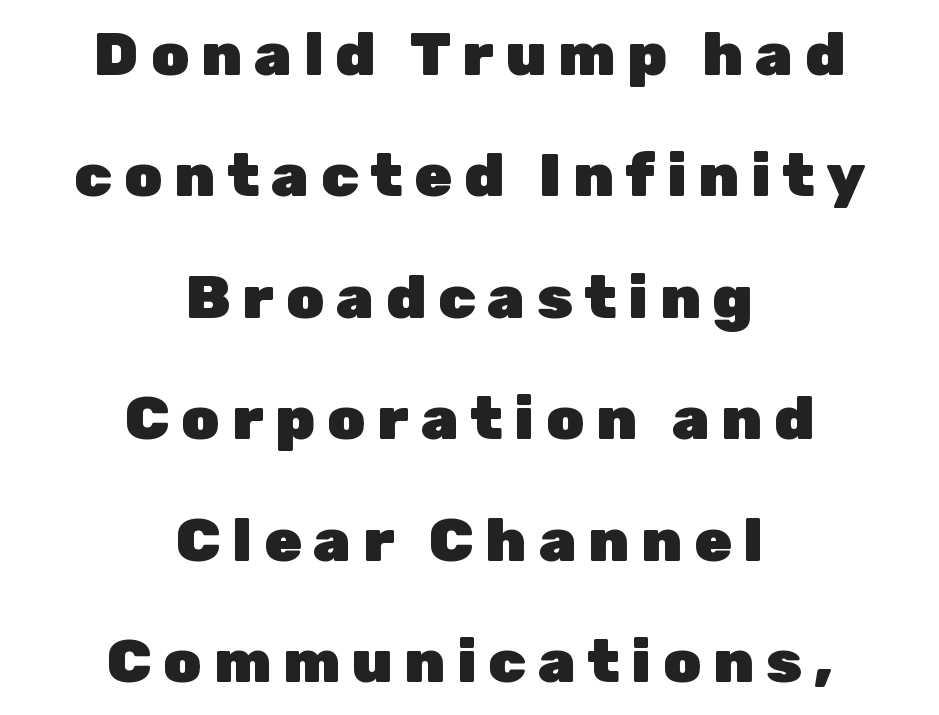
{"serif": "no", "italic": "no", "bold": "yes", "weight": "heavy", "width": "normal", "stroke_contrast": "low", "x_height": "medium", "monospaced": "no", "underline": "no", "align": "center", "line_spacing": "loose", "line_spacing_ratio": 1.99, "glyph_px": 61}
